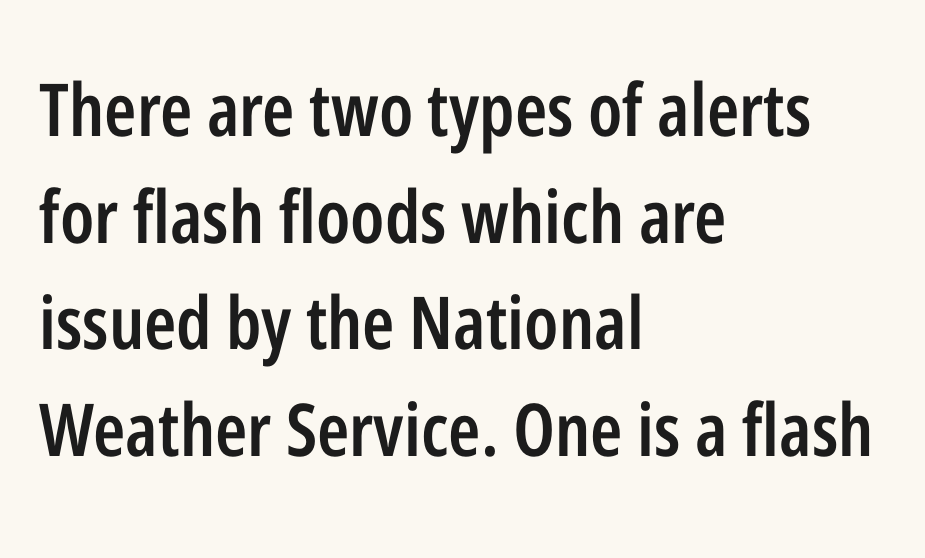
Typeset ragged right — the left edge is the straight one. This sample uses plain, unmodified letter spacing. The specimen omits any rule beneath the text block's lines. Stems and bowls a touch heavier than normal — semibold.
